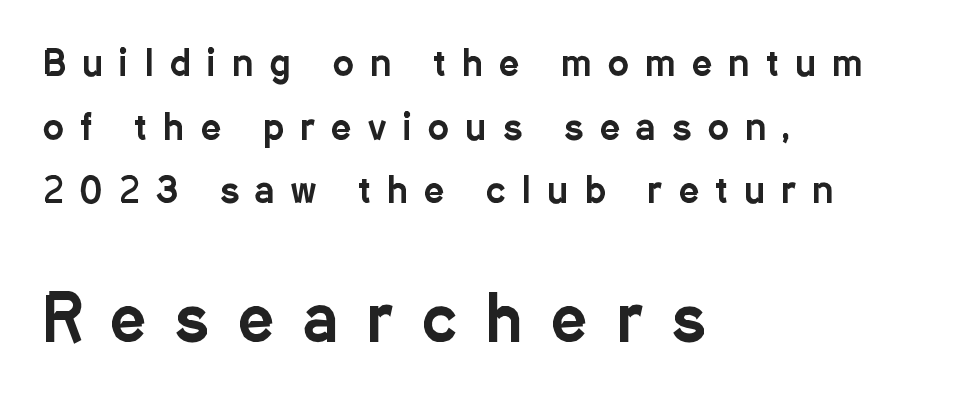
The image shows 62 px condensed sans-serif type, upright; set left-aligned, line spacing 1.82x, unusually wide letter spacing (+0.48 em), not underlined; the second (bottom) block is 1.77x larger; low stroke contrast and a medium x-height.
